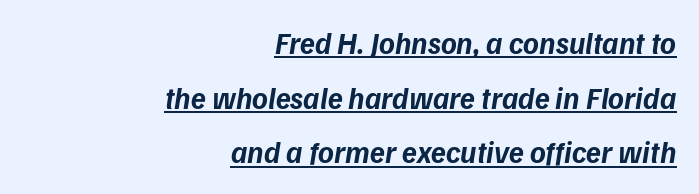
The image shows 30 px bold sans-serif type; set right-aligned, line spacing 1.82x, normal letter spacing, underlined; low stroke contrast and a medium x-height.
